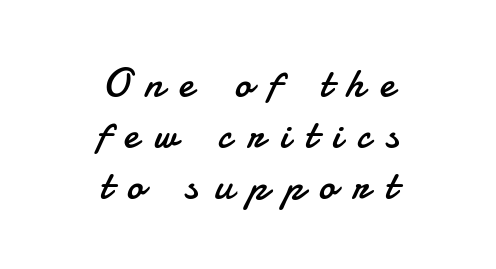
Q: Is the text bold? A: No.
Q: Is the text italic (slanted)? A: Yes.
Q: Is the typeface a serif or a sans-serif typeface? A: Sans-serif.
Q: Is the text underlined? A: No.
Q: How is the paragraph aligned? A: Centered.
Q: Is the spacing between letters normal or unusually wide? A: Unusually wide.
Q: Width (condensed, normal, or wide)? A: Normal.
Q: Stroke contrast? A: Low.
Q: x-height? A: Small.
Q: Monospaced? A: No.
